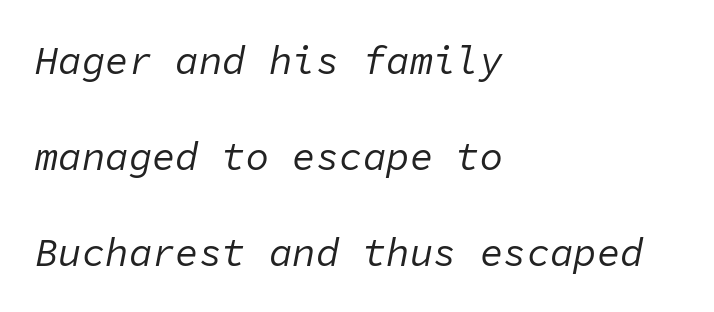
Q: Is the text bold? A: No.
Q: Is the text italic (slanted)? A: Yes, it leans right by about 11 degrees.
Q: Is the text underlined? A: No.
Q: How is the paragraph aligned? A: Left-aligned.
Q: Is the spacing between letters normal or unusually wide? A: Normal.
Q: Is the spacing between lines tight, normal or loose? A: Loose.
Q: Width (condensed, normal, or wide)? A: Normal.
Q: Stroke contrast? A: Low.
Q: x-height? A: Medium.
Q: Monospaced? A: Yes.
